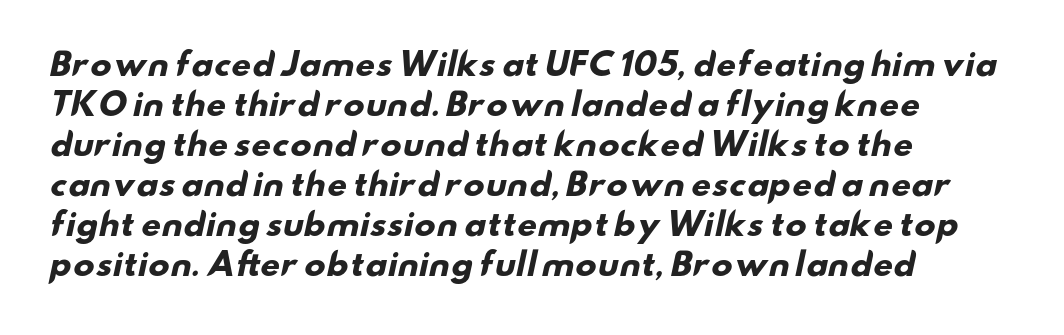
The image shows 31 px heavy, wide sans-serif type; set left-aligned, normal line spacing (1.29x), normal letter spacing, not underlined; low stroke contrast and a small x-height.
